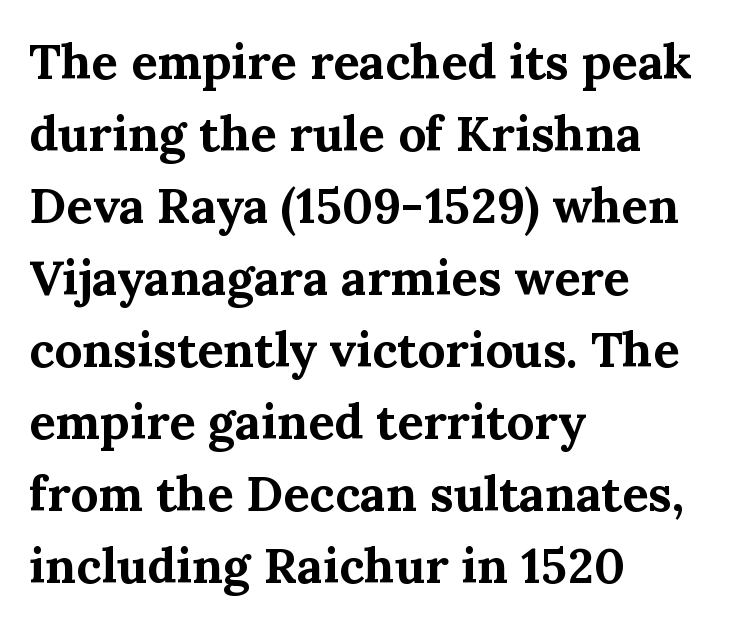
The image shows 49 px bold serif type, upright; set left-aligned, normal line spacing (1.47x), normal letter spacing, not underlined; medium stroke contrast and a medium x-height.
